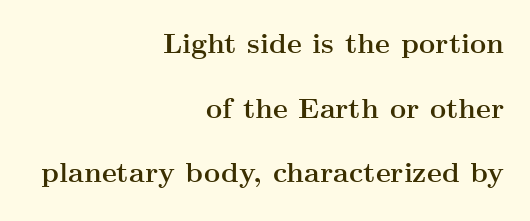
{"serif": "yes", "italic": "no", "bold": "yes", "weight": "semibold", "width": "wide", "stroke_contrast": "medium", "x_height": "small", "monospaced": "no", "underline": "no", "align": "right", "line_spacing": "loose", "line_spacing_ratio": 2.31, "letter_spacing": "normal", "letter_spacing_em": 0.0, "glyph_px": 28}
